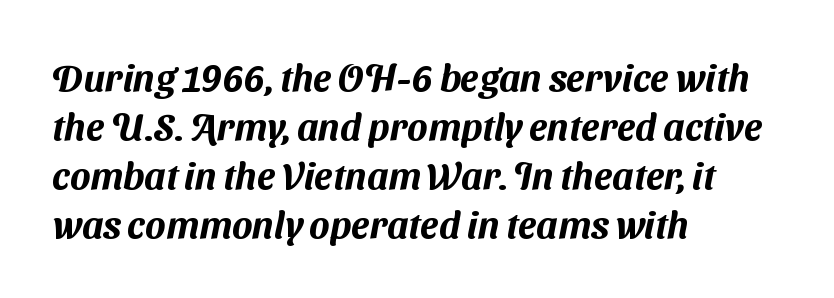
Notice how the passage keeps a crisp vertical edge on the left only. Each letter's strokes conclude bluntly, with no projecting serifs. Do the characters align in a grid? No, the font is proportional. Unmarked baselines from the first word to the last.
